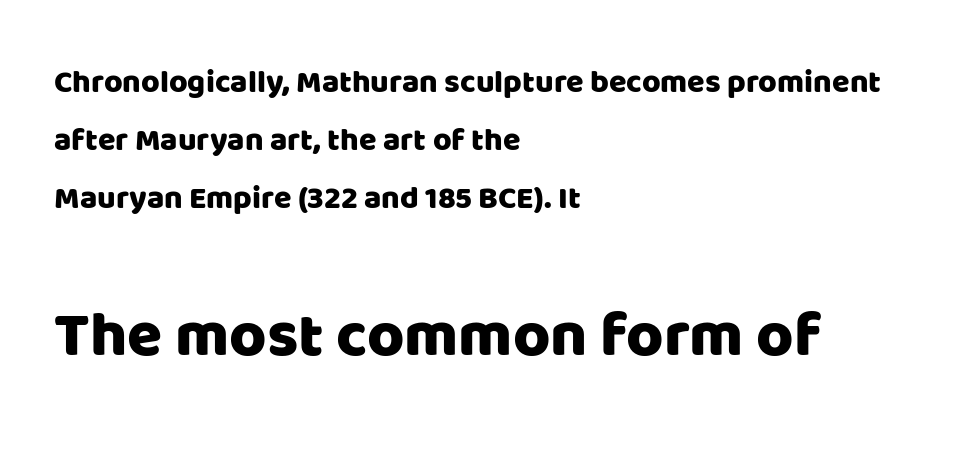
{"serif": "no", "italic": "no", "width": "normal", "stroke_contrast": "low", "x_height": "large", "monospaced": "no", "underline": "no", "align": "left", "line_spacing_ratio": 1.81, "letter_spacing": "normal", "letter_spacing_em": 0.0, "larger_block": "second", "size_ratio": 2.0, "glyph_px": 64}
